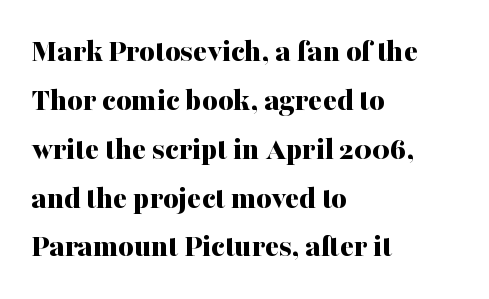
Q: Is the text bold? A: Yes.
Q: Is the text italic (slanted)? A: No, it is upright.
Q: Is the typeface a serif or a sans-serif typeface? A: Serif.
Q: Is the text underlined? A: No.
Q: How is the paragraph aligned? A: Left-aligned.
Q: Is the spacing between letters normal or unusually wide? A: Normal.
Q: Is the spacing between lines tight, normal or loose? A: Normal.
Q: Width (condensed, normal, or wide)? A: Normal.
Q: Stroke contrast? A: Medium.
Q: x-height? A: Medium.
Q: Monospaced? A: No.
